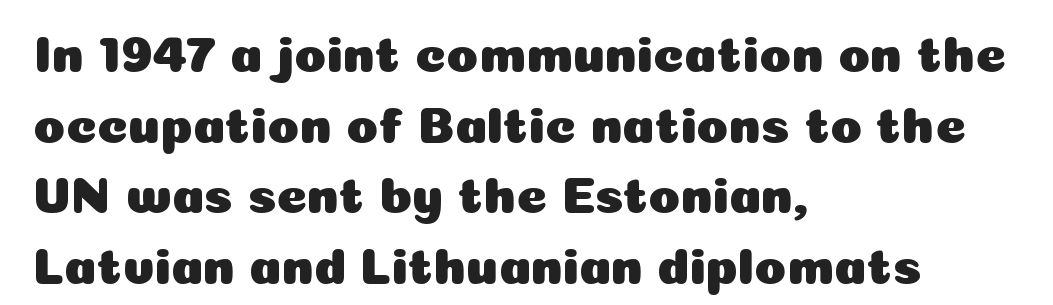
The image shows 52 px sans-serif type, upright; set left-aligned, normal line spacing (1.36x), normal letter spacing, not underlined; low stroke contrast and a medium x-height.
